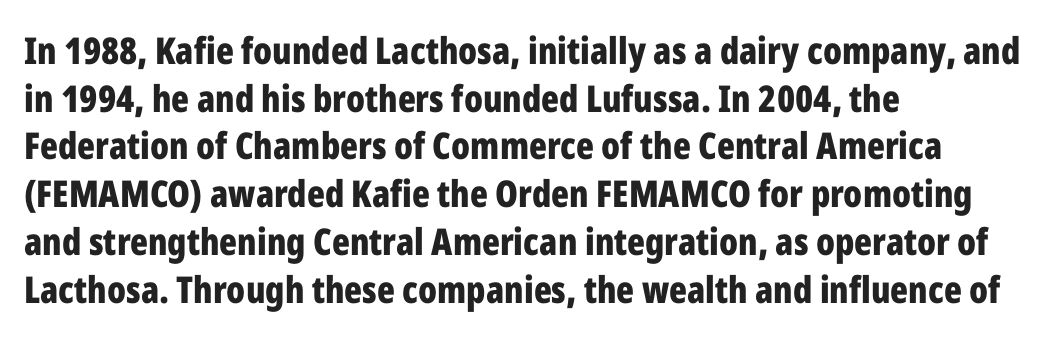
Its strokes are broad and dark, the hallmark of bold type. Has an underline been added? It has not. You could not count columns in this text — the font is proportionally spaced. Line beginnings align vertically; line endings do not. The letters stand upright; this is a roman face. Nothing unusual about the tracking: characters are spaced as the font intends.
